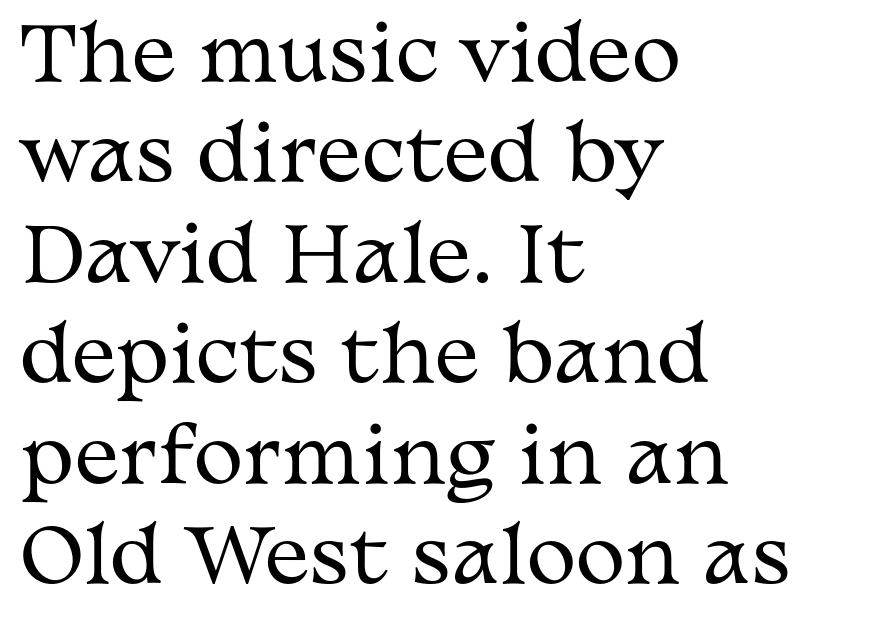
The image shows 75 px regular-weight, wide serif type, upright; set left-aligned, normal line spacing (1.34x), normal letter spacing, not underlined; medium stroke contrast and a medium x-height.
